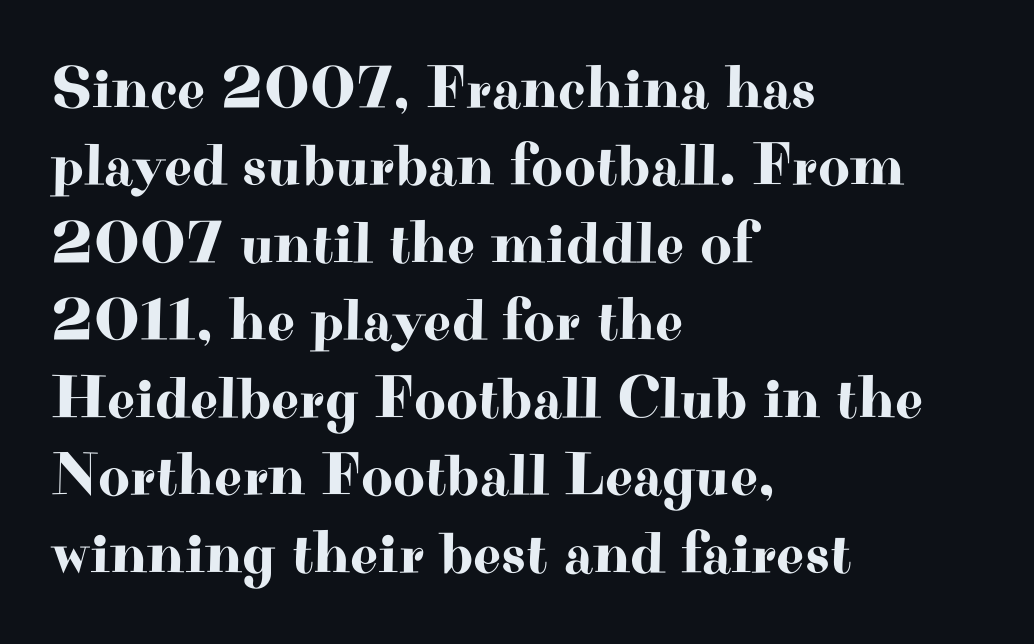
{"serif": "yes", "italic": "no", "width": "wide", "stroke_contrast": "high", "x_height": "small", "monospaced": "no", "underline": "no", "align": "left", "line_spacing": "normal", "line_spacing_ratio": 1.27, "letter_spacing": "normal", "letter_spacing_em": 0.0, "glyph_px": 61}
